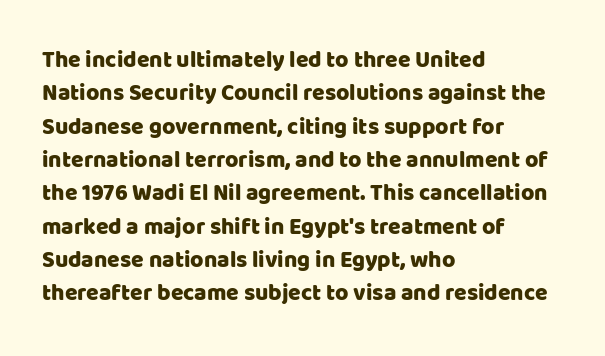
{"italic": "no", "underline": "no", "align": "left", "line_spacing": "normal", "line_spacing_ratio": 1.45, "letter_spacing": "normal", "letter_spacing_em": 0.0, "glyph_px": 23}
